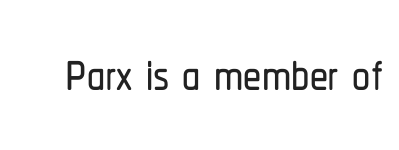
Q: Is the text italic (slanted)? A: No, it is upright.
Q: Is the typeface a serif or a sans-serif typeface? A: Sans-serif.
Q: Is the text underlined? A: No.
Q: Is the spacing between letters normal or unusually wide? A: Normal.
Q: Width (condensed, normal, or wide)? A: Condensed.
Q: Stroke contrast? A: Low.
Q: x-height? A: Medium.
Q: Monospaced? A: No.
